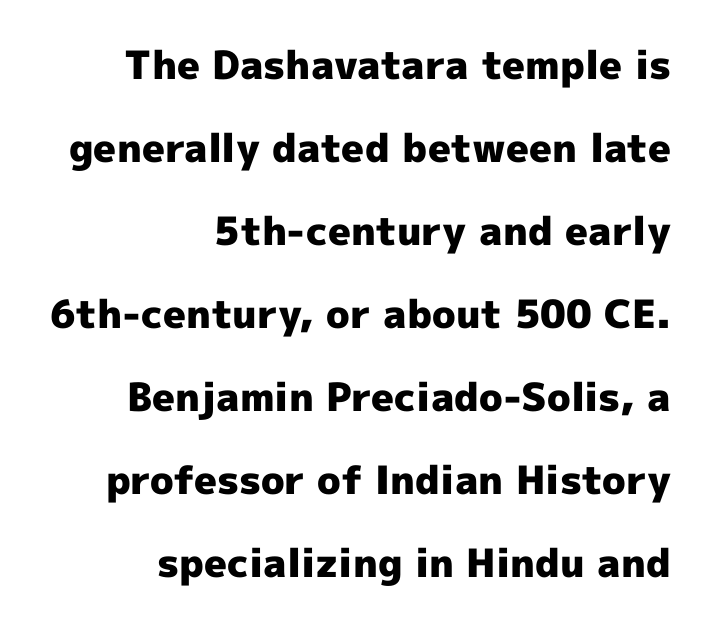
Q: Is the text bold? A: Yes.
Q: Is the text italic (slanted)? A: No, it is upright.
Q: Is the typeface a serif or a sans-serif typeface? A: Sans-serif.
Q: Is the text underlined? A: No.
Q: How is the paragraph aligned? A: Right-aligned.
Q: Is the spacing between letters normal or unusually wide? A: Normal.
Q: Is the spacing between lines tight, normal or loose? A: Loose.
Q: Width (condensed, normal, or wide)? A: Normal.
Q: x-height? A: Medium.
Q: Monospaced? A: No.
